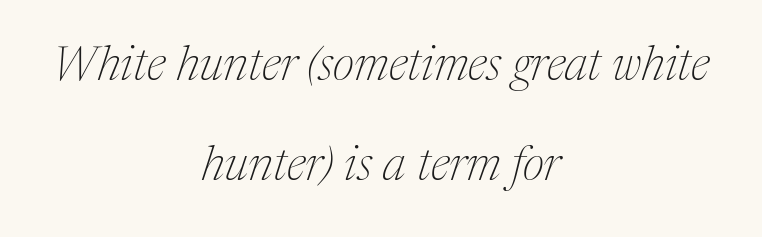
The image shows 48 px thin serif type, italic (leaning right); set centered, loose line spacing (2.08x), normal letter spacing, not underlined; medium stroke contrast and a medium x-height.
